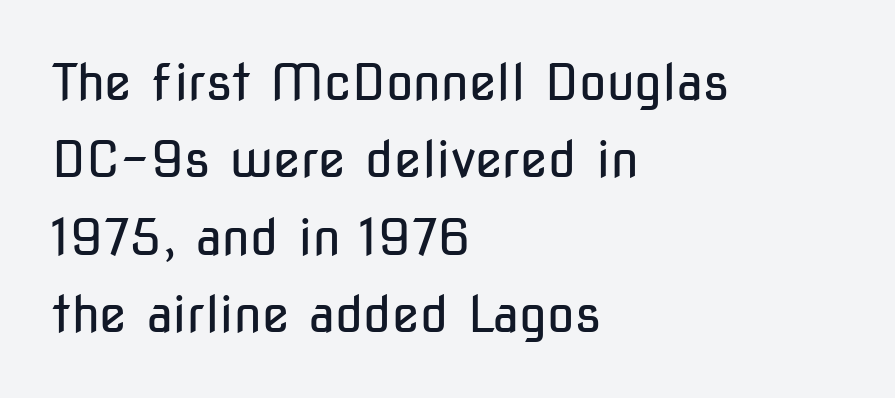
{"serif": "no", "italic": "no", "bold": "no", "weight": "regular", "width": "condensed", "stroke_contrast": "low", "x_height": "medium", "monospaced": "no", "underline": "no", "align": "left", "line_spacing": "normal", "line_spacing_ratio": 1.55, "letter_spacing": "normal", "letter_spacing_em": 0.0, "glyph_px": 50}
